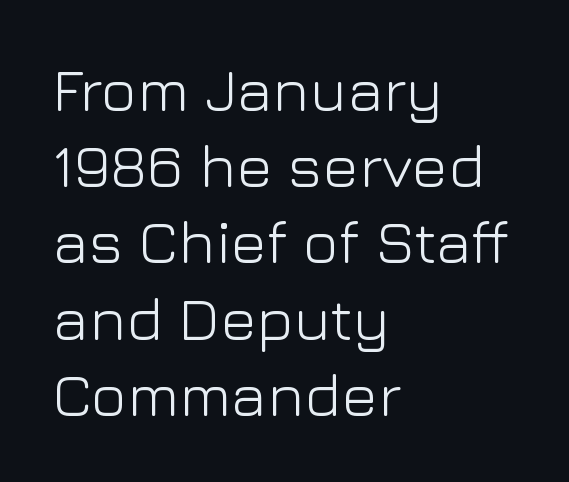
{"serif": "no", "italic": "no", "bold": "no", "weight": "light", "width": "normal", "stroke_contrast": "low", "x_height": "medium", "monospaced": "no", "underline": "no", "align": "left", "line_spacing": "normal", "line_spacing_ratio": 1.25, "letter_spacing": "normal", "letter_spacing_em": 0.0, "glyph_px": 61}
